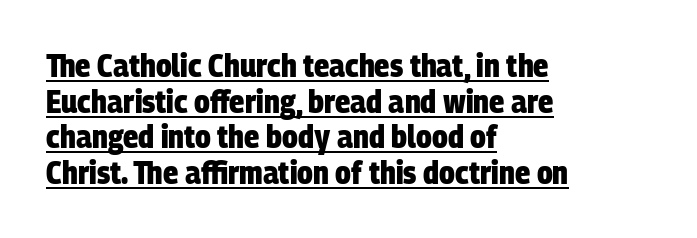
Q: Is the text bold? A: Yes.
Q: Is the typeface a serif or a sans-serif typeface? A: Sans-serif.
Q: Is the text underlined? A: Yes.
Q: How is the paragraph aligned? A: Left-aligned.
Q: Is the spacing between letters normal or unusually wide? A: Normal.
Q: Is the spacing between lines tight, normal or loose? A: Tight.
Q: Width (condensed, normal, or wide)? A: Condensed.
Q: Stroke contrast? A: Low.
Q: x-height? A: Large.
Q: Monospaced? A: No.
